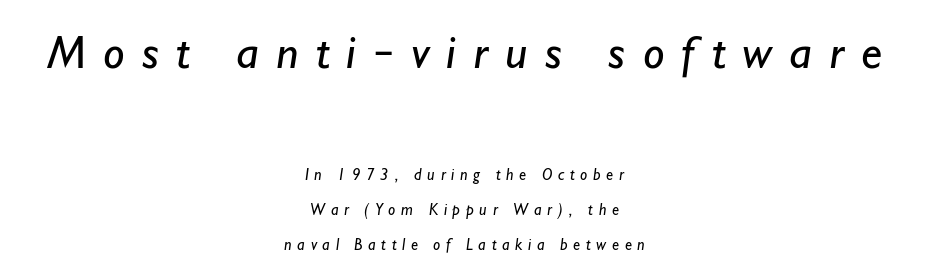
These lines are composed in type without serifs. Short and long lines alike share a common midpoint. Bigger letters appear in the top chunk; the bottom chunk is reduced. Check the space under the baseline: it is left empty.
